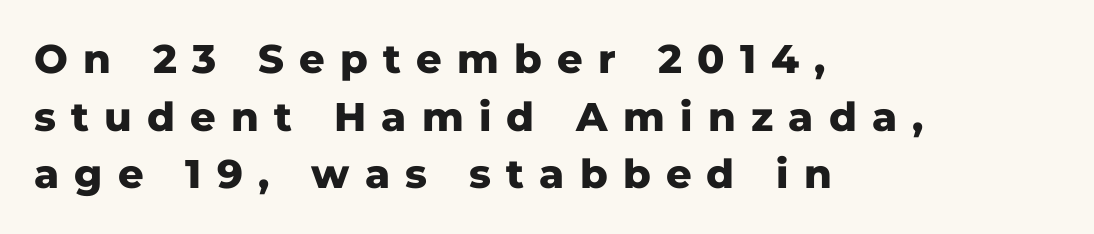
Q: Is the text bold? A: Yes.
Q: Is the text italic (slanted)? A: No, it is upright.
Q: Is the typeface a serif or a sans-serif typeface? A: Sans-serif.
Q: Is the text underlined? A: No.
Q: How is the paragraph aligned? A: Left-aligned.
Q: Is the spacing between letters normal or unusually wide? A: Unusually wide.
Q: Is the spacing between lines tight, normal or loose? A: Normal.
Q: Width (condensed, normal, or wide)? A: Normal.
Q: Stroke contrast? A: Low.
Q: x-height? A: Medium.
Q: Monospaced? A: No.
